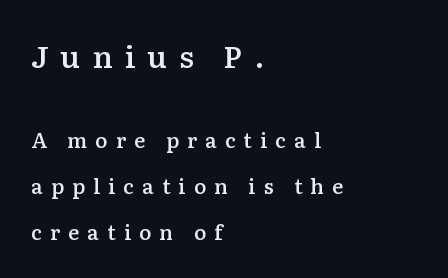
The image shows 31 px semibold serif type, upright; set left-aligned, loose line spacing (2.18x), unusually wide letter spacing (+0.38 em), not underlined; the first (top) block is 1.48x larger; low stroke contrast and a medium x-height.
